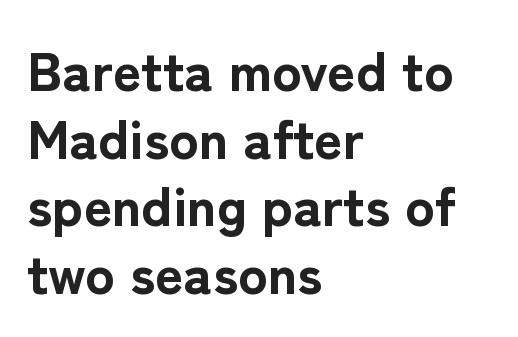
Compared with an ordinary text face, these strokes are far heavier — a full bold. Is this a fixed-width face? No — the glyphs have proportional, varying widths. Each word holds together tightly as a unit, with standard inter-letter gaps. Are there feet on the stems? There aren't — it's a sans. A clean baseline with only descenders dipping below it.
